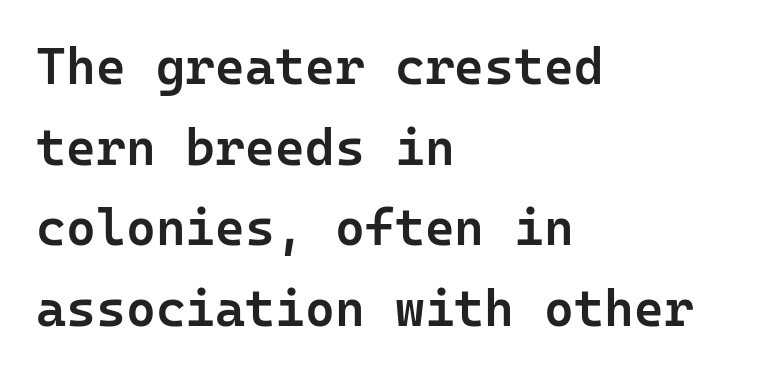
You could count columns in this text — the font is strictly monospaced. A sans-serif font was chosen for this passage. Weight: semibold (demi). Ascenders rise straight up at ninety degrees. The gaps between neighbouring characters are ordinary and unremarkable. Only glyphs here, with clear space below each row.
